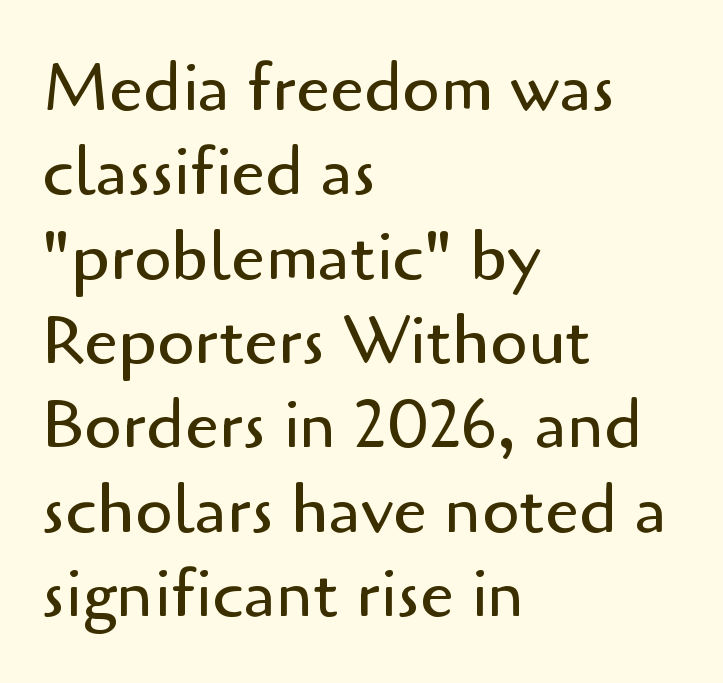
{"serif": "no", "italic": "no", "bold": "no", "weight": "regular", "width": "normal", "stroke_contrast": "low", "x_height": "small", "monospaced": "no", "underline": "no", "align": "left", "line_spacing_ratio": 1.24, "letter_spacing": "normal", "letter_spacing_em": 0.0, "glyph_px": 68}
